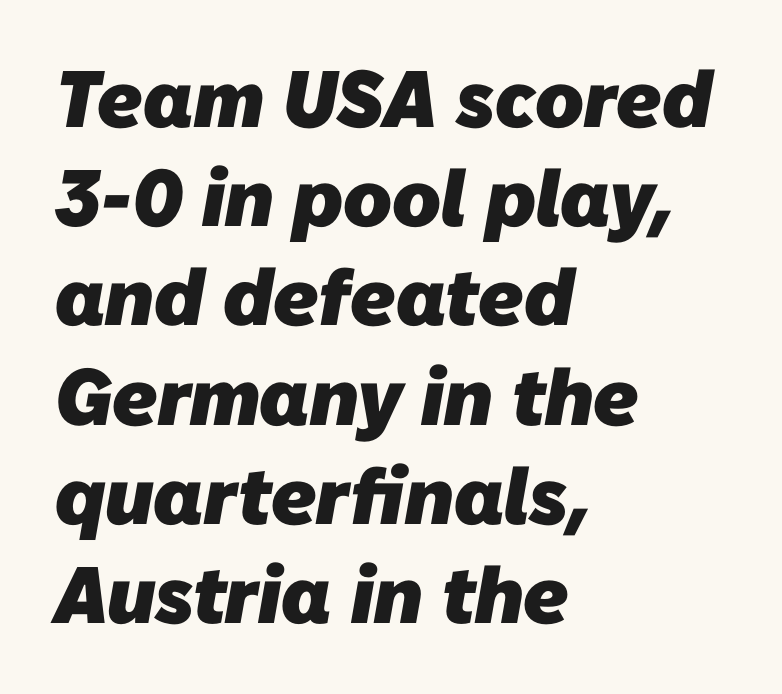
Q: Is the text bold? A: Yes.
Q: Is the typeface a serif or a sans-serif typeface? A: Sans-serif.
Q: Is the text underlined? A: No.
Q: How is the paragraph aligned? A: Left-aligned.
Q: Is the spacing between letters normal or unusually wide? A: Normal.
Q: Width (condensed, normal, or wide)? A: Normal.
Q: Stroke contrast? A: Low.
Q: x-height? A: Medium.
Q: Monospaced? A: No.
